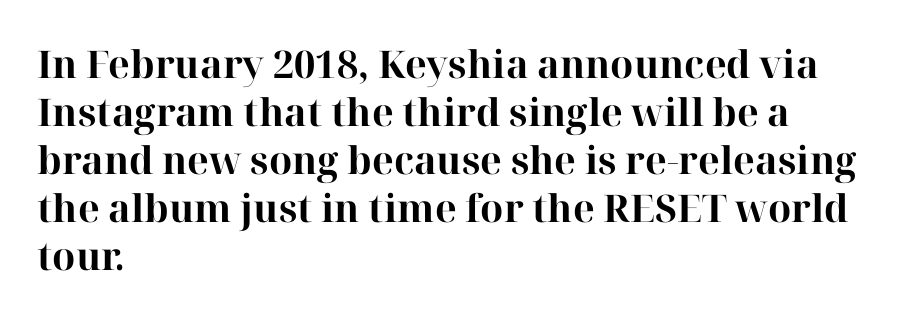
The image shows 38 px bold serif type, upright; set left-aligned, normal line spacing (1.26x), normal letter spacing, not underlined; high stroke contrast and a medium x-height.
